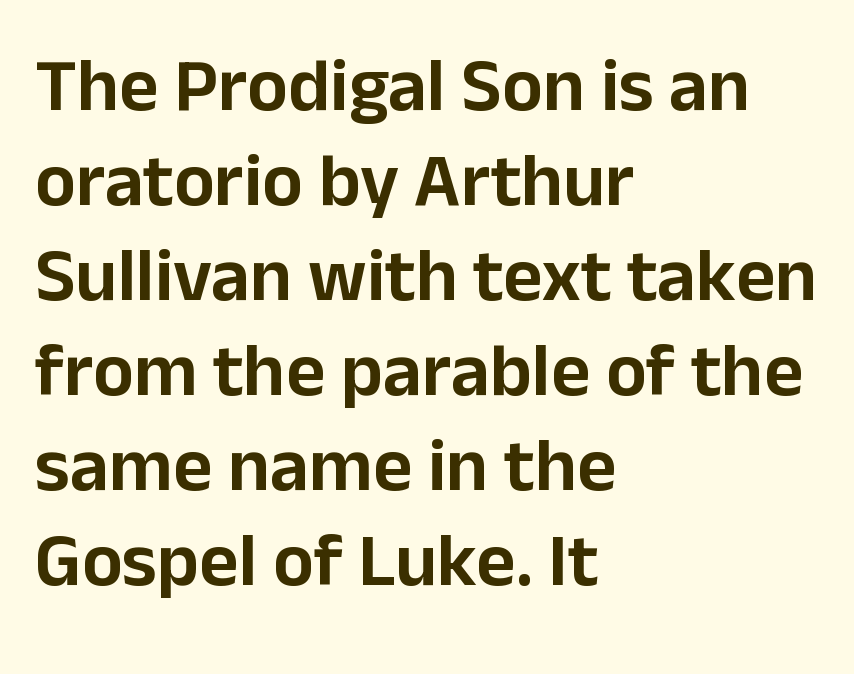
This sample is left-justified, so line endings fall wherever the words run out. Proportional: the letters do not fall into vertical columns. Descender tails drop into unmarked territory. One glance says typical: line gaps are just what's usual. Italic: no, the glyphs are upright roman. Is the letter spacing exaggerated? No — it looks like the ordinary default.
